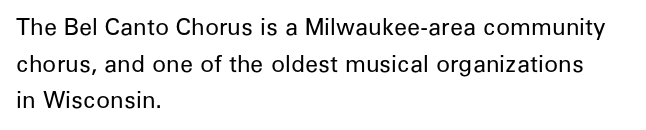
The image shows 23 px text type, upright; set left-aligned, normal line spacing (1.59x), normal letter spacing, not underlined.
